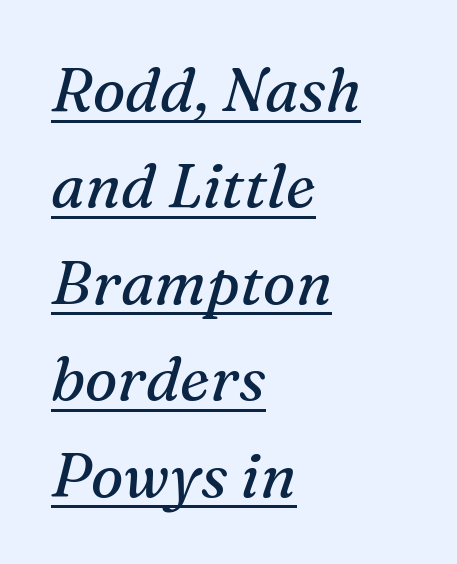
Q: Is the text bold? A: No.
Q: Is the text italic (slanted)? A: Yes, it leans right by about 16 degrees.
Q: Is the typeface a serif or a sans-serif typeface? A: Serif.
Q: Is the text underlined? A: Yes.
Q: How is the paragraph aligned? A: Left-aligned.
Q: Is the spacing between letters normal or unusually wide? A: Normal.
Q: Is the spacing between lines tight, normal or loose? A: Normal.
Q: Width (condensed, normal, or wide)? A: Normal.
Q: Stroke contrast? A: Medium.
Q: x-height? A: Medium.
Q: Monospaced? A: No.
